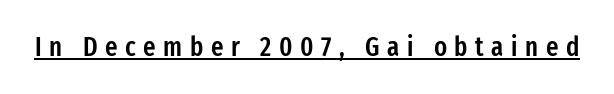
A roman cut, with each character standing at attention. Looks like someone drew a line under every word here. Compared with an ordinary text face, these strokes are moderately heavier — a semibold. Inter-character spacing is expanded well beyond the font's built-in metrics.
